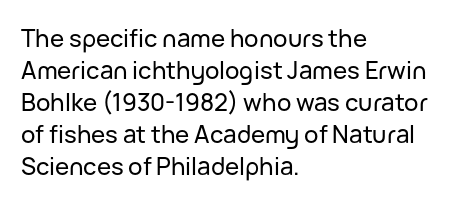
Q: Is the text italic (slanted)? A: No, it is upright.
Q: Is the text underlined? A: No.
Q: How is the paragraph aligned? A: Left-aligned.
Q: Is the spacing between letters normal or unusually wide? A: Normal.
Q: Is the spacing between lines tight, normal or loose? A: Normal.
